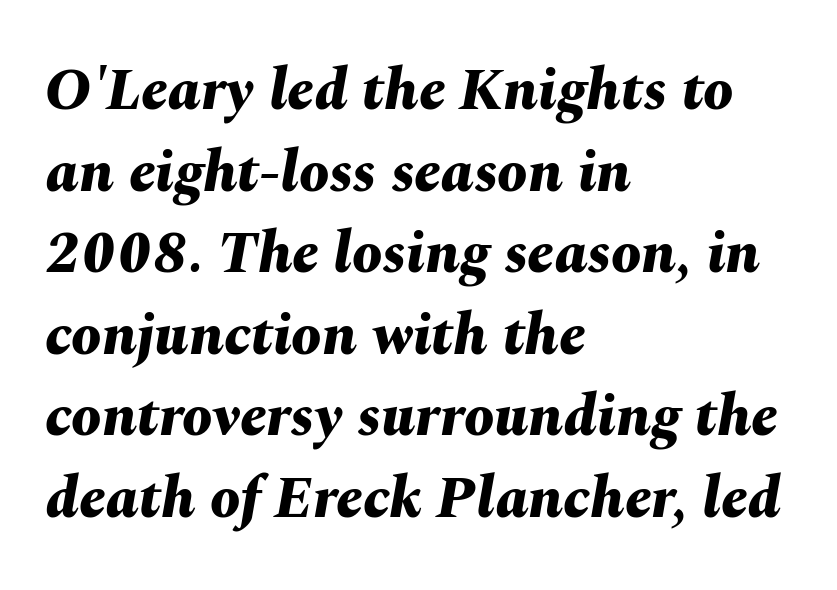
{"italic": "yes", "lean": "right", "slant_degrees": 10, "bold": "yes", "weight": "bold", "width": "normal", "stroke_contrast": "medium", "x_height": "medium", "monospaced": "no", "underline": "no", "align": "left", "line_spacing": "normal", "line_spacing_ratio": 1.36, "letter_spacing": "normal", "letter_spacing_em": 0.0, "glyph_px": 60}
